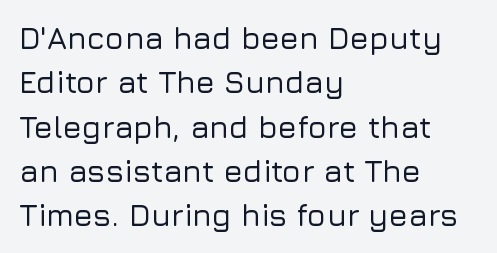
{"serif": "no", "italic": "no", "width": "normal", "stroke_contrast": "low", "x_height": "medium", "monospaced": "no", "underline": "no", "align": "left", "line_spacing": "normal", "line_spacing_ratio": 1.43, "letter_spacing": "normal", "letter_spacing_em": 0.0, "glyph_px": 31}
